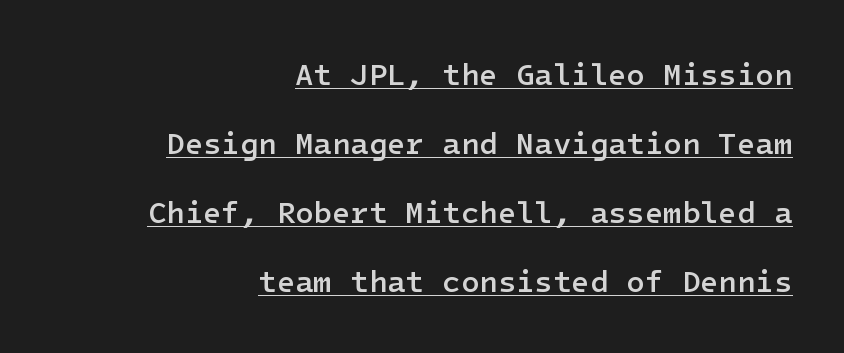
Q: Is the text bold? A: Semi-bold.
Q: Is the text italic (slanted)? A: No, it is upright.
Q: Is the typeface a serif or a sans-serif typeface? A: Sans-serif.
Q: Is the text underlined? A: Yes.
Q: How is the paragraph aligned? A: Right-aligned.
Q: Is the spacing between letters normal or unusually wide? A: Normal.
Q: Is the spacing between lines tight, normal or loose? A: Loose.
Q: Width (condensed, normal, or wide)? A: Normal.
Q: Stroke contrast? A: Low.
Q: x-height? A: Medium.
